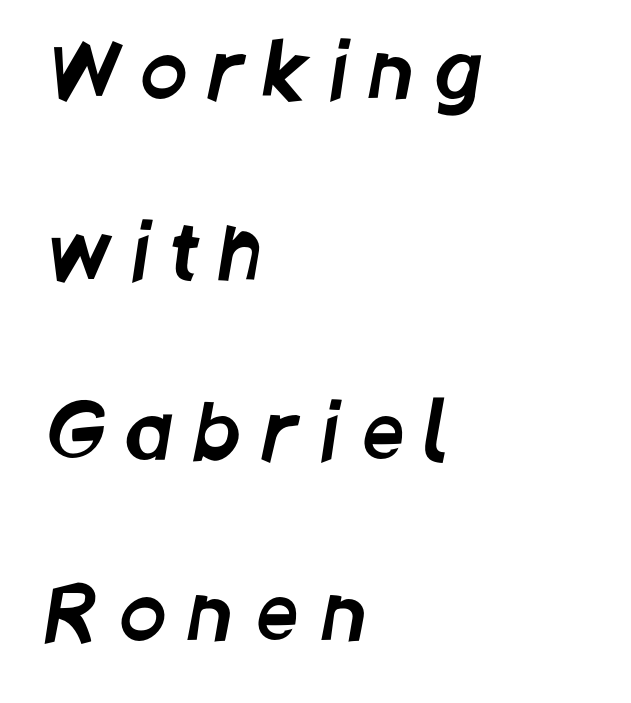
Unlike a traditional serif, this face leaves its strokes unadorned. Each letter keeps its own natural width here, so spacing adapts to shape. There is plenty of visible air inserted between adjacent glyphs. Check the space under the baseline: it is left empty.
